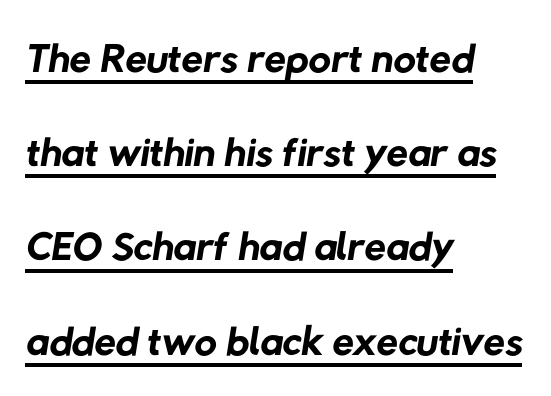
{"serif": "no", "bold": "no", "weight": "regular", "width": "normal", "stroke_contrast": "low", "x_height": "medium", "monospaced": "no", "underline": "yes", "align": "left", "line_spacing": "normal", "line_spacing_ratio": 1.52, "letter_spacing": "normal", "letter_spacing_em": 0.0, "glyph_px": 62}
